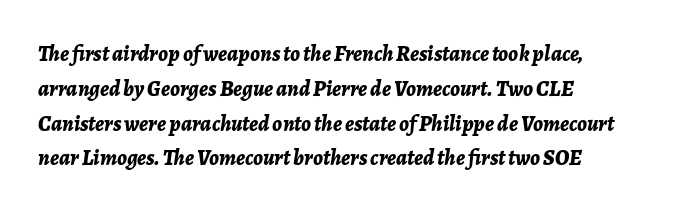
The image shows 22 px bold type, italic (leaning right); set left-aligned, normal line spacing (1.58x), normal letter spacing, not underlined.
